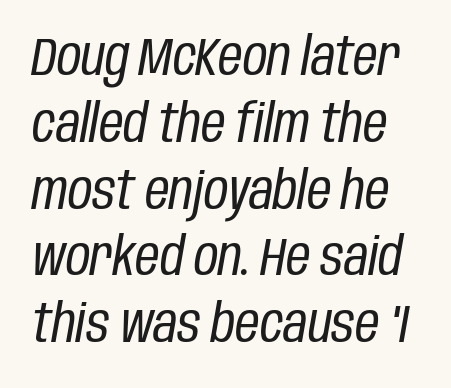
{"italic": "yes", "lean": "right", "slant_degrees": 10, "bold": "no", "weight": "regular", "width": "condensed", "stroke_contrast": "low", "x_height": "large", "monospaced": "no", "underline": "no", "line_spacing": "normal", "line_spacing_ratio": 1.26, "letter_spacing": "normal", "letter_spacing_em": 0.0, "glyph_px": 53}
